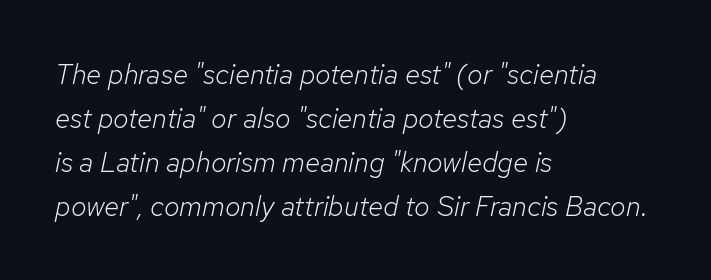
Q: Is the text bold? A: No.
Q: Is the text italic (slanted)? A: Yes, it leans right by about 12 degrees.
Q: Is the text underlined? A: No.
Q: How is the paragraph aligned? A: Left-aligned.
Q: Is the spacing between letters normal or unusually wide? A: Normal.
Q: Is the spacing between lines tight, normal or loose? A: Normal.
Q: Width (condensed, normal, or wide)? A: Normal.
Q: Stroke contrast? A: Low.
Q: x-height? A: Medium.
Q: Monospaced? A: No.
